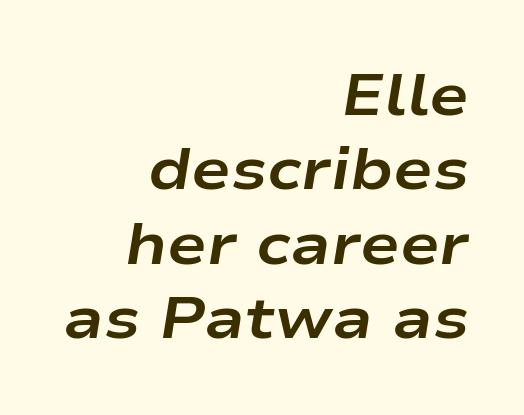
What stands out about the letter spacing? Nothing — it is the standard amount. Plenty of ink on the page — the face is bold. The rendering anchors every line to the right-hand side. Interline gaps are of average width in this sample. No word sits above an underline. Think of a printed novel: that variable character pitch is what you see here.
